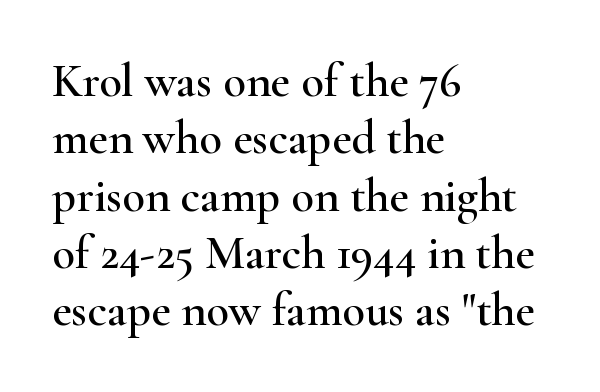
Q: Is the text italic (slanted)? A: No, it is upright.
Q: Is the typeface a serif or a sans-serif typeface? A: Serif.
Q: Is the text underlined? A: No.
Q: How is the paragraph aligned? A: Left-aligned.
Q: Is the spacing between letters normal or unusually wide? A: Normal.
Q: Width (condensed, normal, or wide)? A: Wide.
Q: Stroke contrast? A: High.
Q: x-height? A: Small.
Q: Monospaced? A: No.
